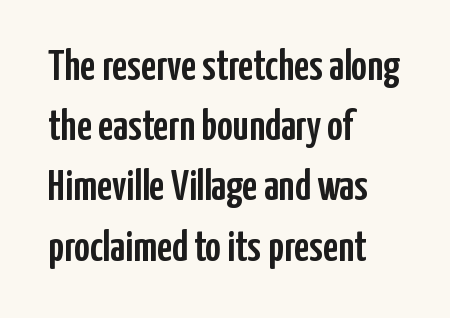
Q: Is the text italic (slanted)? A: No, it is upright.
Q: Is the typeface a serif or a sans-serif typeface? A: Sans-serif.
Q: Is the text underlined? A: No.
Q: How is the paragraph aligned? A: Left-aligned.
Q: Is the spacing between letters normal or unusually wide? A: Normal.
Q: Is the spacing between lines tight, normal or loose? A: Normal.
Q: Width (condensed, normal, or wide)? A: Condensed.
Q: Stroke contrast? A: Low.
Q: x-height? A: Medium.
Q: Monospaced? A: No.
